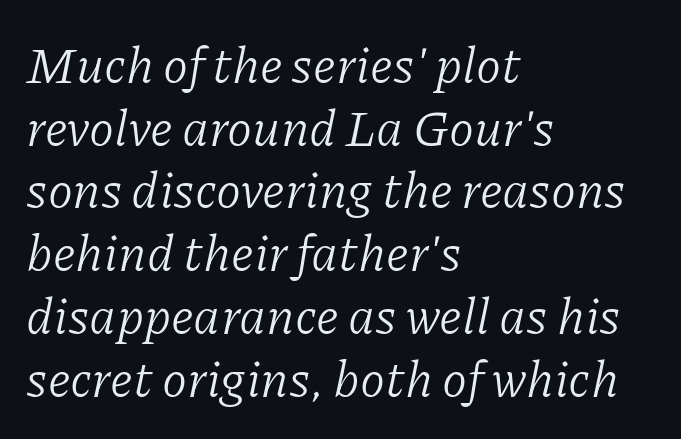
{"serif": "yes", "italic": "yes", "lean": "right", "slant_degrees": 11, "bold": "no", "weight": "light", "width": "normal", "stroke_contrast": "low", "x_height": "medium", "monospaced": "no", "underline": "no", "align": "left", "line_spacing_ratio": 1.23, "letter_spacing": "normal", "letter_spacing_em": 0.0, "glyph_px": 51}
